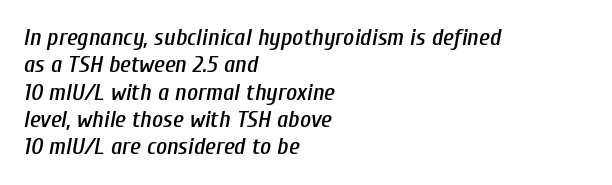
{"italic": "yes", "lean": "right", "slant_degrees": 10, "underline": "no", "align": "left", "line_spacing": "tight", "line_spacing_ratio": 1.14, "letter_spacing": "normal", "letter_spacing_em": 0.0, "glyph_px": 24}
